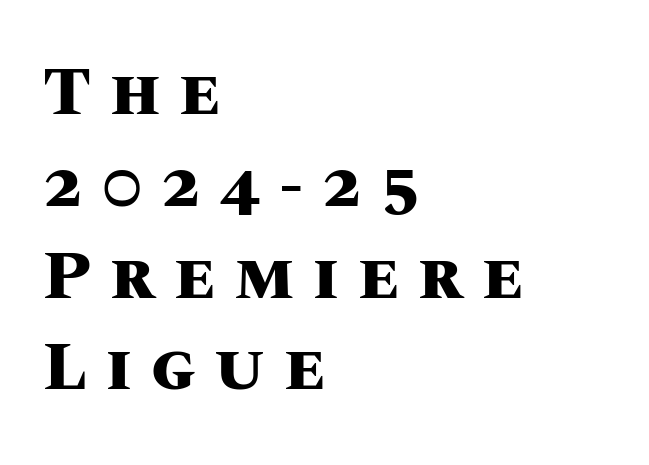
{"italic": "no", "bold": "yes", "weight": "heavy", "width": "normal", "stroke_contrast": "medium", "x_height": "large", "monospaced": "no", "underline": "no", "align": "left", "line_spacing": "normal", "line_spacing_ratio": 1.37, "letter_spacing": "wide", "letter_spacing_em": 0.28, "glyph_px": 67}
